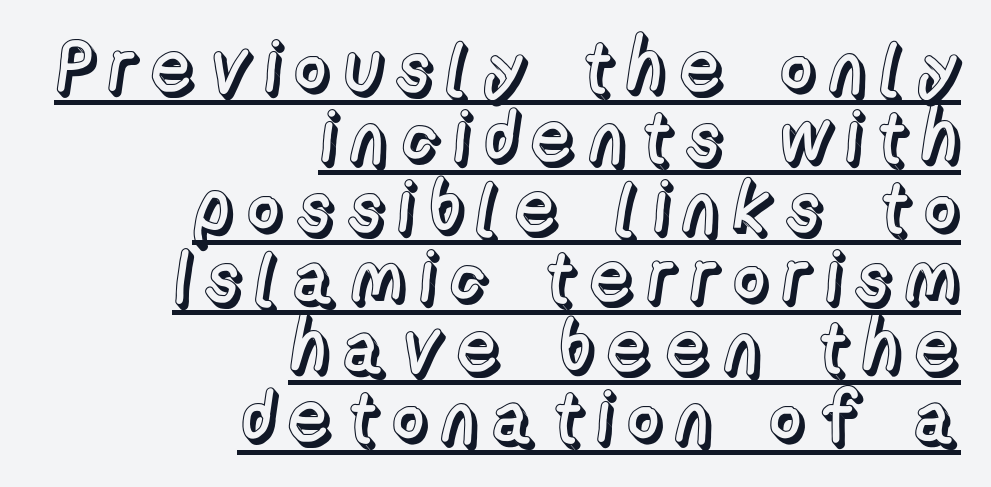
The image shows 73 px text type; set right-aligned, tight line spacing (0.96x), underlined; a medium x-height.
